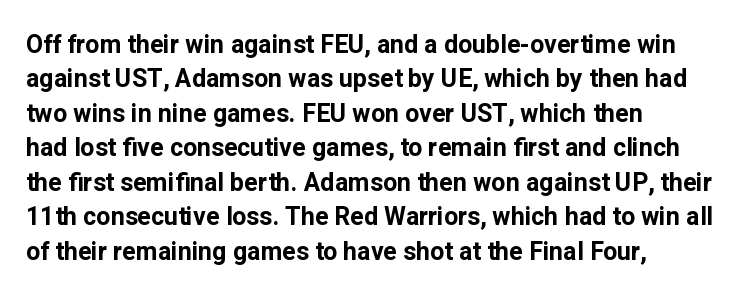
{"italic": "no", "bold": "yes", "underline": "no", "align": "left", "line_spacing": "normal", "line_spacing_ratio": 1.38, "letter_spacing": "normal", "letter_spacing_em": 0.0, "glyph_px": 25}
